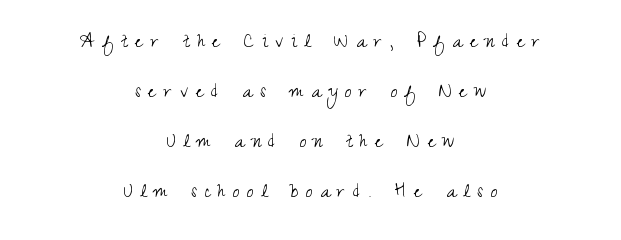
Q: Is the text bold? A: No.
Q: Is the text italic (slanted)? A: No, it is upright.
Q: Is the text underlined? A: No.
Q: How is the paragraph aligned? A: Centered.
Q: Is the spacing between letters normal or unusually wide? A: Unusually wide.
Q: Is the spacing between lines tight, normal or loose? A: Loose.
